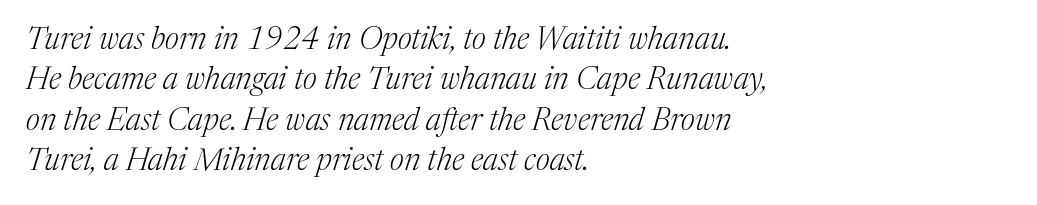
The image shows 31 px light serif type, italic (leaning right); set left-aligned, normal line spacing (1.3x), normal letter spacing, not underlined; medium stroke contrast and a medium x-height.
